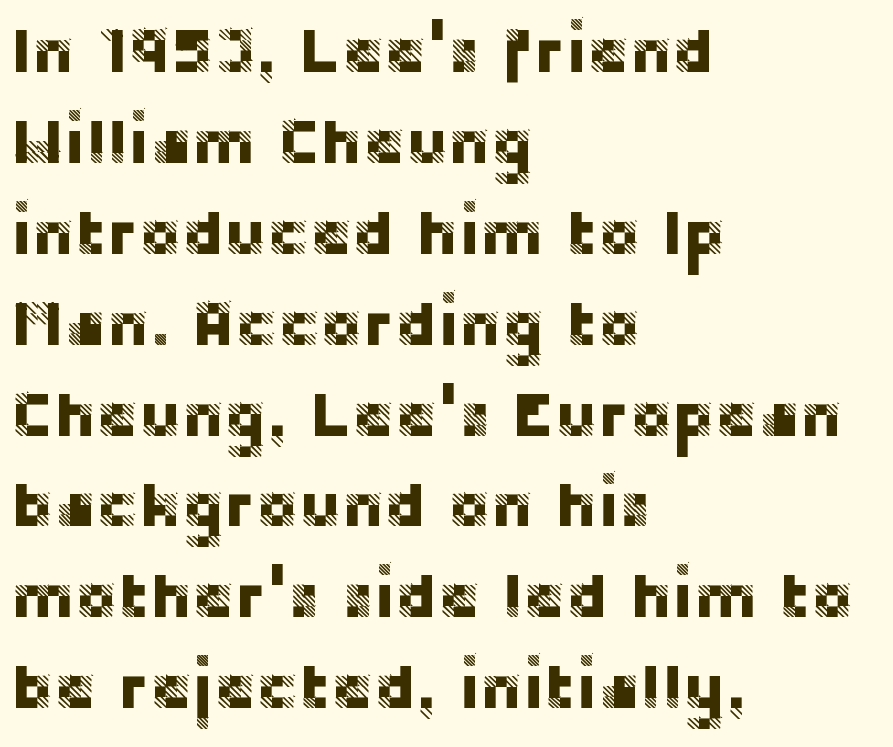
{"serif": "no", "italic": "no", "width": "normal", "stroke_contrast": "low", "x_height": "large", "monospaced": "no", "underline": "no", "align": "left", "line_spacing": "normal", "line_spacing_ratio": 1.42, "letter_spacing": "normal", "letter_spacing_em": 0.0, "glyph_px": 64}
